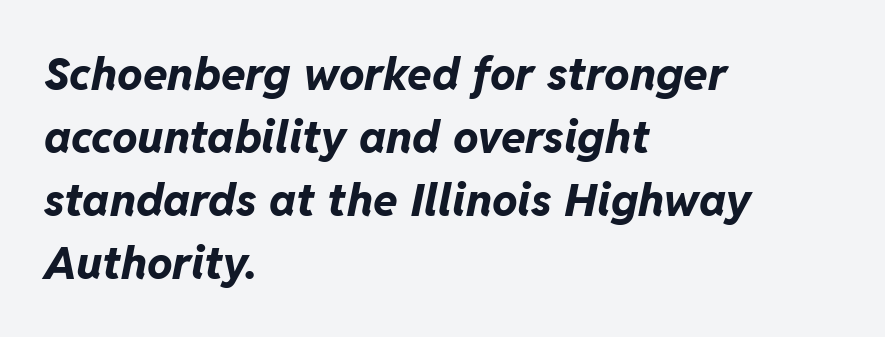
The image shows 45 px bold type, italic (leaning right); set left-aligned, normal line spacing (1.4x), normal letter spacing, not underlined; low stroke contrast and a medium x-height.
